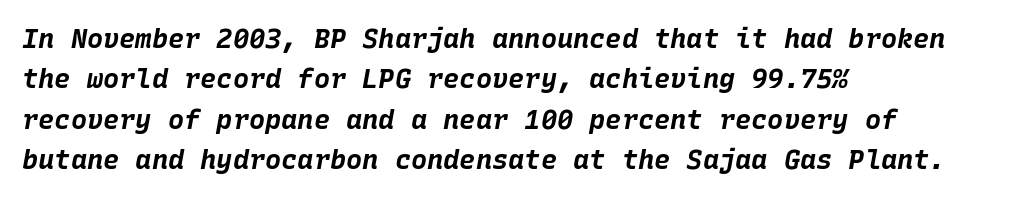
Q: Is the text bold? A: Yes.
Q: Is the text italic (slanted)? A: Yes, it leans right by about 10 degrees.
Q: Is the text underlined? A: No.
Q: How is the paragraph aligned? A: Left-aligned.
Q: Is the spacing between letters normal or unusually wide? A: Normal.
Q: Is the spacing between lines tight, normal or loose? A: Normal.
